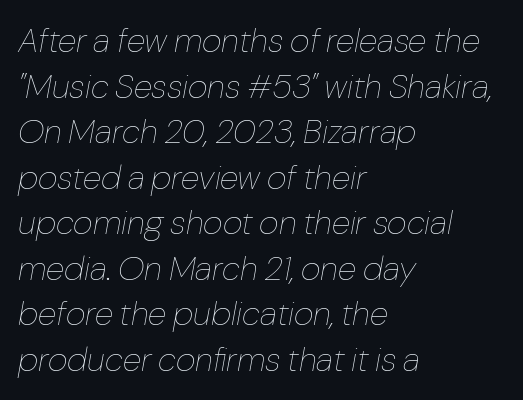
How are the letters spaced? Ordinarily, with no added tracking. These glyphs show unthickened strokes, regular width or finer. The ragged edge is on the right, which tells us the setting is flush left. The foot of each line stays bare and open. Designer's note — italics engaged.
